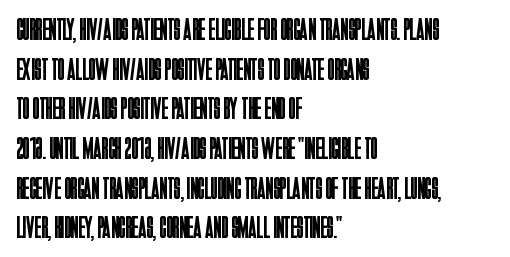
{"serif": "no", "italic": "no", "bold": "no", "weight": "regular", "width": "condensed", "stroke_contrast": "low", "x_height": "large", "monospaced": "no", "underline": "no", "align": "left", "line_spacing": "normal", "line_spacing_ratio": 1.28, "letter_spacing": "normal", "letter_spacing_em": 0.0, "glyph_px": 31}
